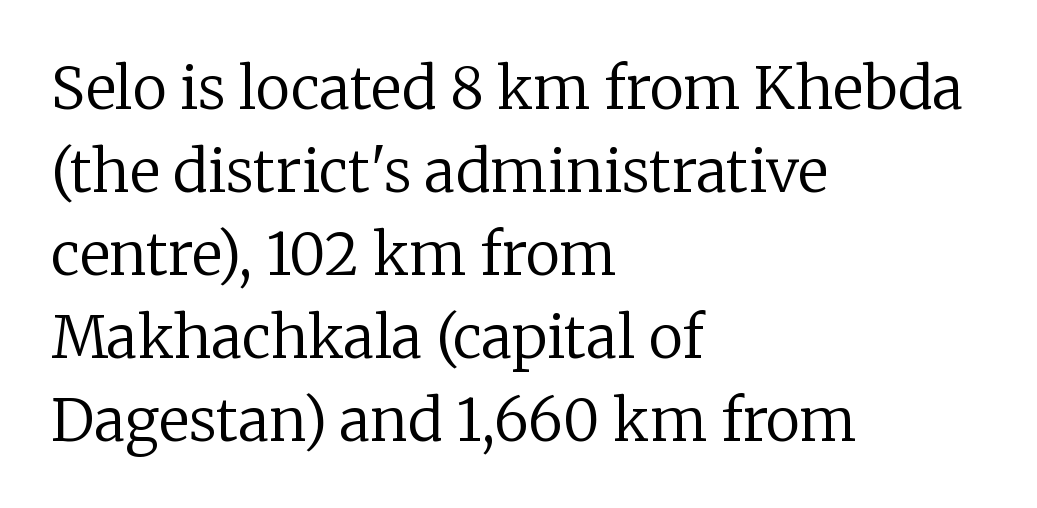
{"serif": "yes", "italic": "no", "bold": "no", "weight": "regular", "width": "normal", "stroke_contrast": "low", "x_height": "medium", "monospaced": "no", "underline": "no", "align": "left", "line_spacing": "normal", "line_spacing_ratio": 1.43, "letter_spacing": "normal", "letter_spacing_em": 0.0, "glyph_px": 58}
